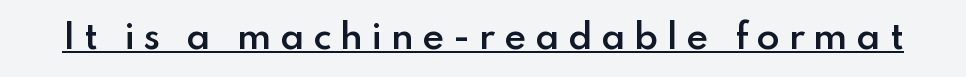
{"serif": "no", "italic": "no", "bold": "semi", "weight": "semibold", "width": "normal", "stroke_contrast": "low", "x_height": "small", "monospaced": "no", "underline": "yes", "letter_spacing": "wide", "letter_spacing_em": 0.25, "glyph_px": 34}
